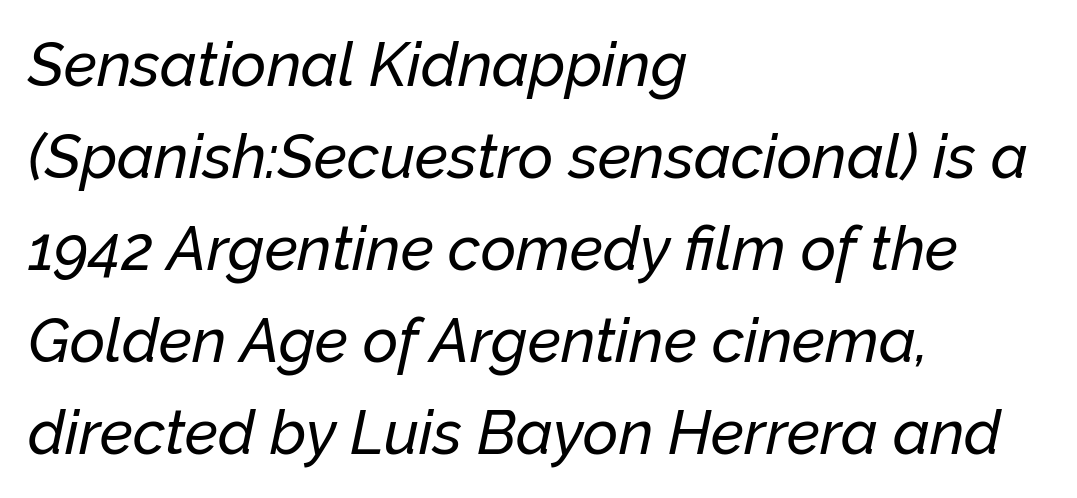
Nothing unusual about the tracking: characters are spaced as the font intends. These lines are rendered in a variable-pitch font. Quick note: interline space is typical. The space directly below the letters is spotless. This is oblique type, the kind used for emphasis or titles. The rendering anchors every line to the left-hand side.
